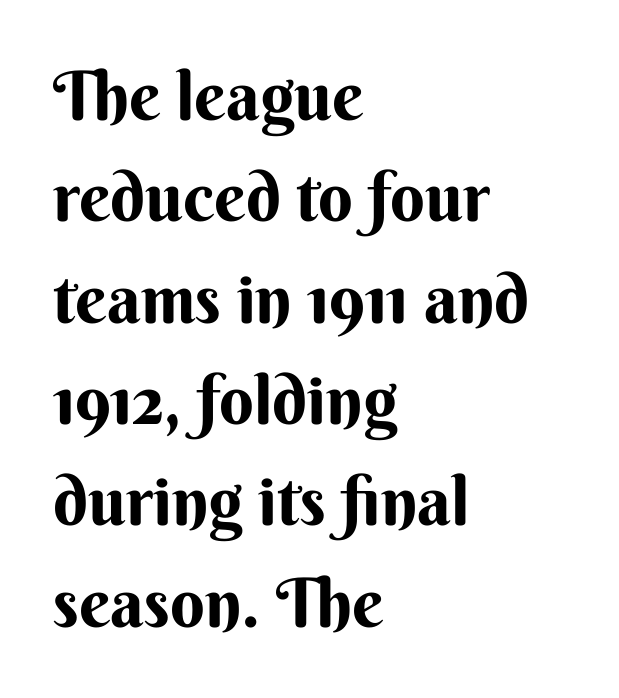
{"serif": "no", "italic": "no", "width": "normal", "stroke_contrast": "medium", "x_height": "small", "monospaced": "no", "underline": "no", "align": "left", "line_spacing": "normal", "line_spacing_ratio": 1.49, "letter_spacing": "normal", "letter_spacing_em": 0.0, "glyph_px": 68}
